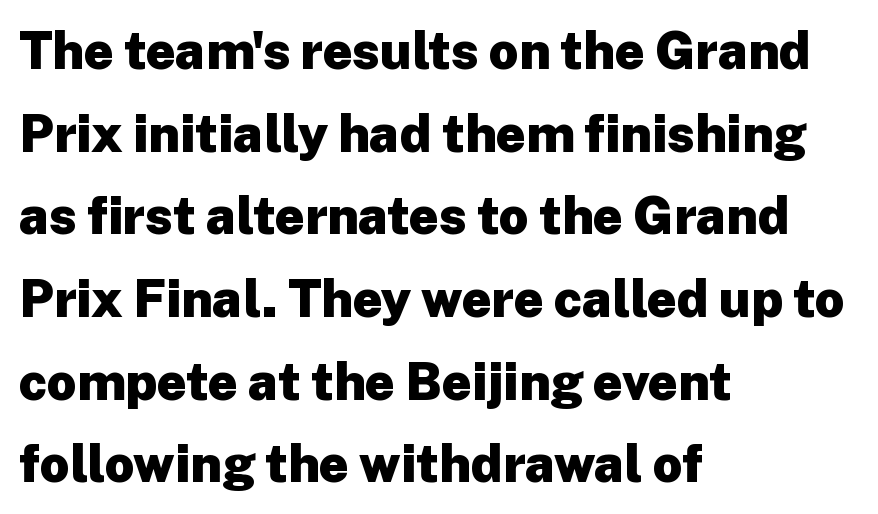
The image shows 52 px heavy sans-serif type, upright; set left-aligned, normal line spacing (1.59x), normal letter spacing, not underlined; low stroke contrast and a medium x-height.
